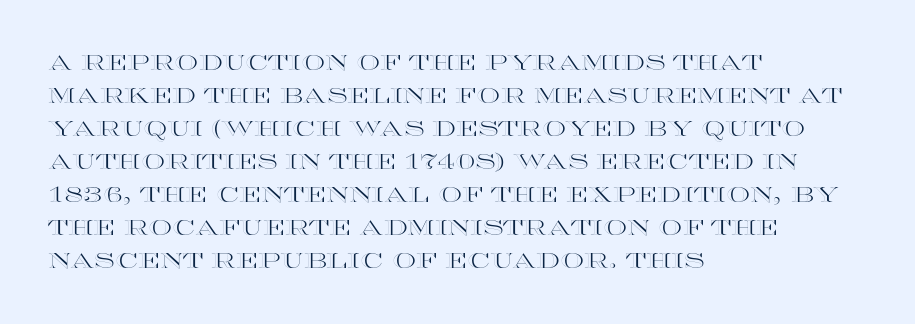
Q: Is the text italic (slanted)? A: No, it is upright.
Q: Is the text underlined? A: No.
Q: How is the paragraph aligned? A: Left-aligned.
Q: Is the spacing between letters normal or unusually wide? A: Normal.
Q: Is the spacing between lines tight, normal or loose? A: Normal.
